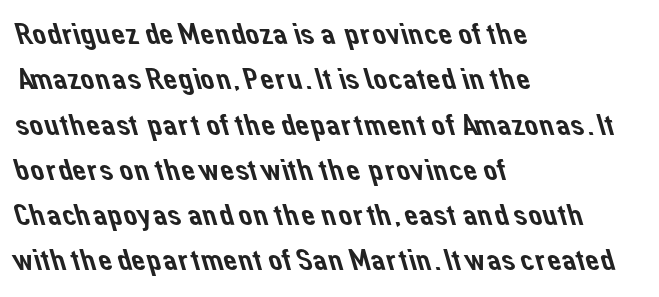
{"serif": "no", "width": "normal", "stroke_contrast": "low", "x_height": "medium", "monospaced": "no", "underline": "no", "align": "left", "line_spacing": "normal", "line_spacing_ratio": 1.46, "letter_spacing": "normal", "letter_spacing_em": 0.0, "glyph_px": 31}
